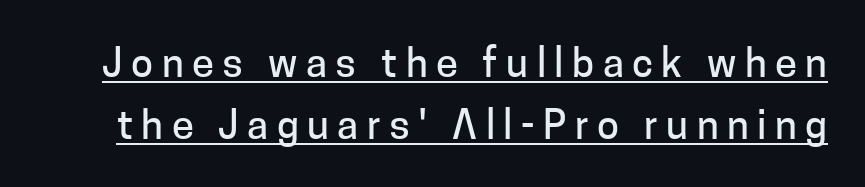
Q: Is the text italic (slanted)? A: No, it is upright.
Q: Is the typeface a serif or a sans-serif typeface? A: Sans-serif.
Q: Is the text underlined? A: Yes.
Q: Is the spacing between letters normal or unusually wide? A: Unusually wide.
Q: Is the spacing between lines tight, normal or loose? A: Normal.
Q: Width (condensed, normal, or wide)? A: Normal.
Q: Stroke contrast? A: Low.
Q: x-height? A: Medium.
Q: Monospaced? A: No.
